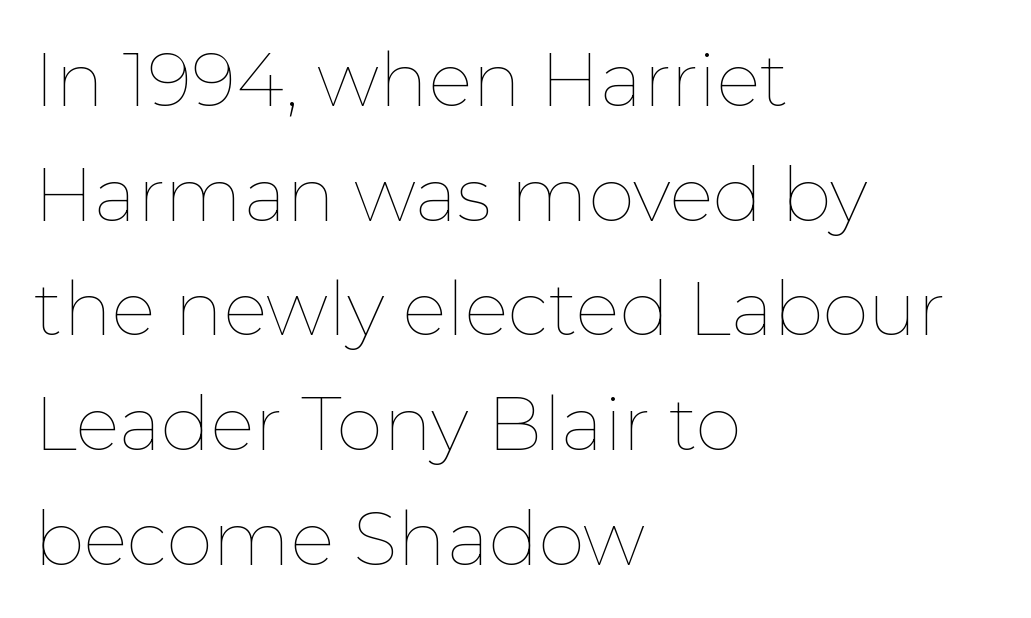
Q: Is the text bold? A: No.
Q: Is the text italic (slanted)? A: No, it is upright.
Q: Is the text underlined? A: No.
Q: How is the paragraph aligned? A: Left-aligned.
Q: Is the spacing between letters normal or unusually wide? A: Normal.
Q: Is the spacing between lines tight, normal or loose? A: Normal.
Q: Width (condensed, normal, or wide)? A: Normal.
Q: Stroke contrast? A: Low.
Q: x-height? A: Medium.
Q: Monospaced? A: No.
